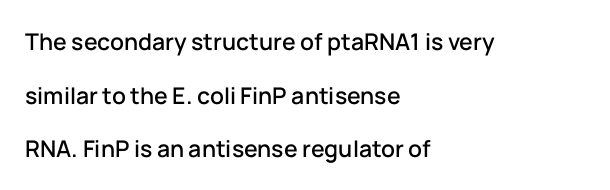
Summary of vertical rhythm: relaxed, with wide interline spacing. Every stem runs plumb, perpendicular to the baseline. These lines are set flush left with a ragged right edge. Tracking here is standard; glyphs follow each other at the usual distance. Bare-footed words on every line.
